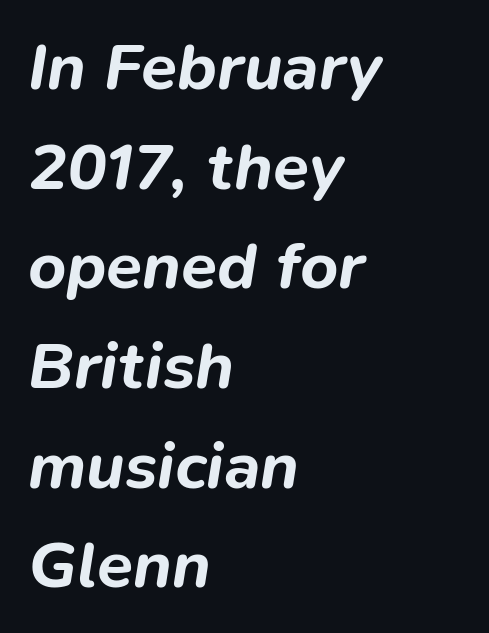
{"italic": "yes", "lean": "right", "slant_degrees": 9, "bold": "yes", "weight": "bold", "width": "normal", "stroke_contrast": "low", "x_height": "medium", "monospaced": "no", "underline": "no", "align": "left", "line_spacing": "normal", "line_spacing_ratio": 1.51, "letter_spacing": "normal", "letter_spacing_em": 0.0, "glyph_px": 66}
